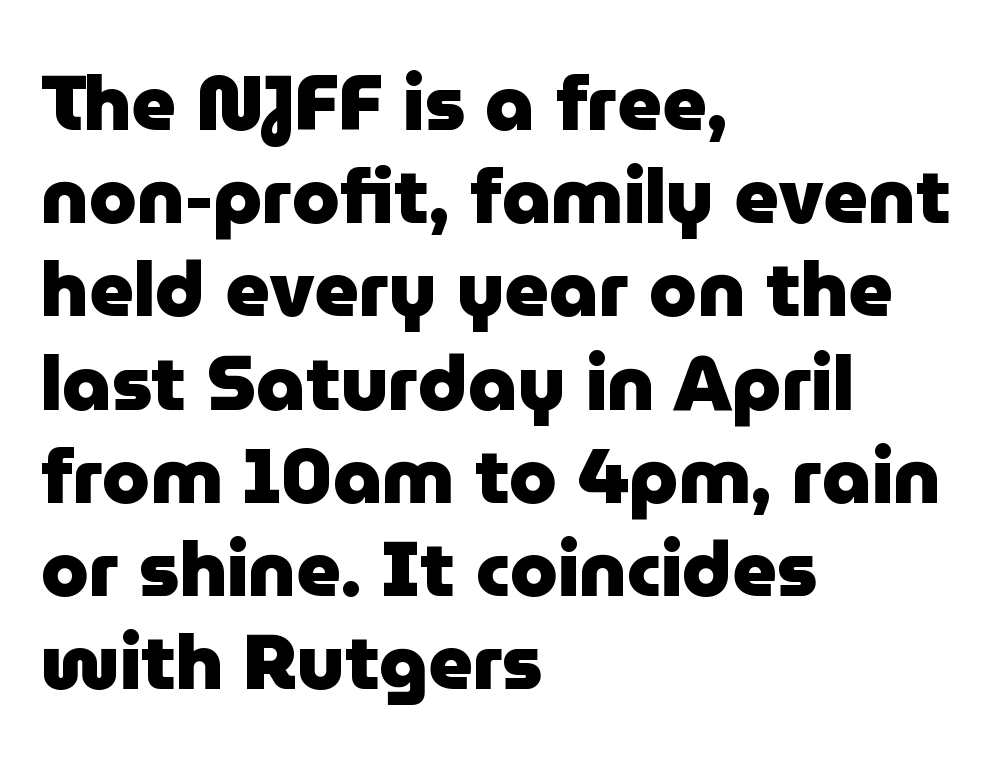
{"serif": "no", "italic": "no", "bold": "yes", "weight": "heavy", "width": "normal", "stroke_contrast": "low", "x_height": "medium", "monospaced": "no", "underline": "no", "align": "left", "line_spacing_ratio": 1.21, "letter_spacing": "normal", "letter_spacing_em": 0.0, "glyph_px": 77}
